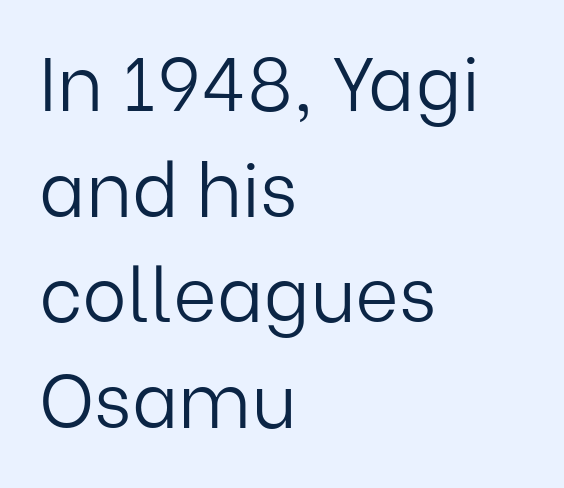
A student would call this left alignment; a typographer would say flush left, rag right. If you drew a line through each stem, it would be perfectly vertical. Rows of type keep a routine distance in the vertical direction. Caption: face not bold, strokes unweighted. The specimen omits any rule beneath the text block's lines. Here the designer chose a conventional face with non-uniform glyph widths.
